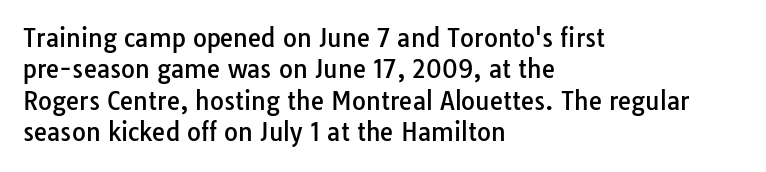
{"italic": "no", "underline": "no", "align": "left", "line_spacing": "normal", "line_spacing_ratio": 1.31, "letter_spacing": "normal", "letter_spacing_em": 0.0, "glyph_px": 24}
